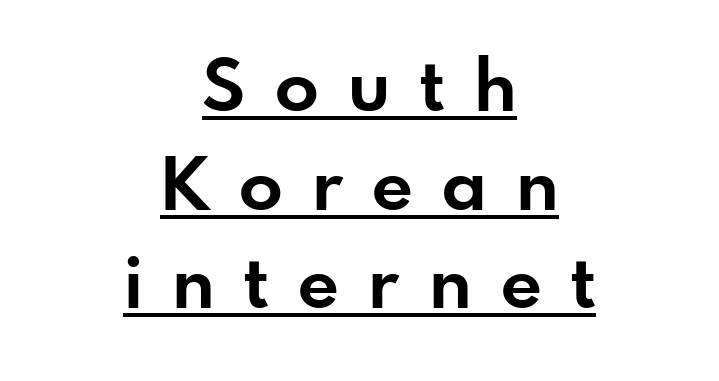
The passage is arranged like a title page — every line centered. Characters remain perfectly vertical along every line. Does a line run under the words? Yes, clearly. The letters carry no serifs — their stems end cleanly without finishing strokes. Letter spacing: wide.
